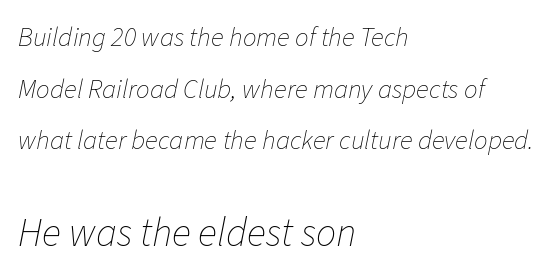
{"italic": "yes", "lean": "right", "slant_degrees": 11, "bold": "no", "weight": "thin", "width": "normal", "stroke_contrast": "low", "x_height": "medium", "monospaced": "no", "underline": "no", "align": "left", "line_spacing": "loose", "line_spacing_ratio": 1.91, "letter_spacing": "normal", "letter_spacing_em": 0.0, "larger_block": "second", "size_ratio": 1.48, "glyph_px": 40}
